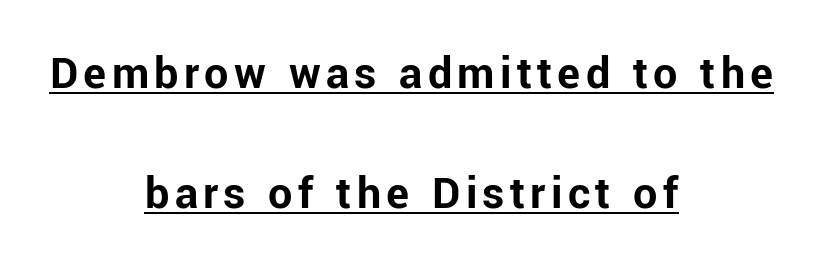
Serifs: no, the terminals of the letterforms are clean. This sample trades compactness for vertical openness between lines. This sample uses an upright cut, with every glyph sitting square on the baseline. Glance below the letters and you will spot a drawn line. Character widths vary here, with narrow letters taking less room than wide ones.
